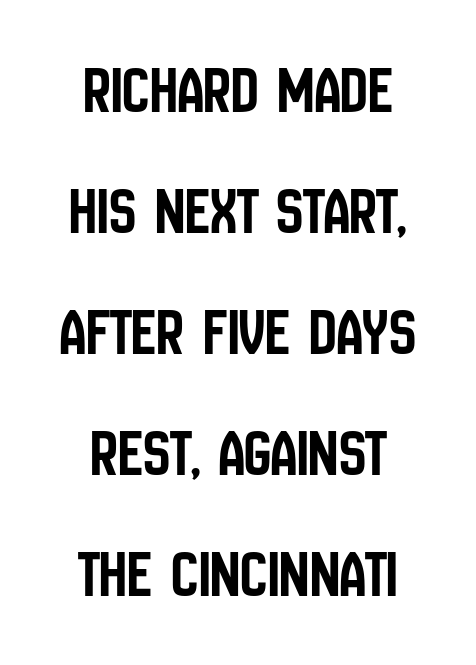
{"serif": "no", "italic": "no", "width": "condensed", "stroke_contrast": "low", "x_height": "large", "monospaced": "no", "underline": "no", "align": "center", "line_spacing_ratio": 1.78, "letter_spacing": "normal", "letter_spacing_em": 0.0, "glyph_px": 68}
